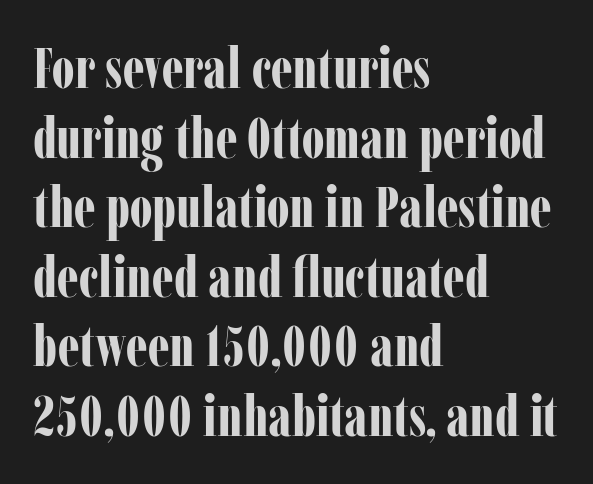
The image shows 57 px bold, condensed serif type, upright; set left-aligned, line spacing 1.22x, normal letter spacing, not underlined; low stroke contrast and a medium x-height.
